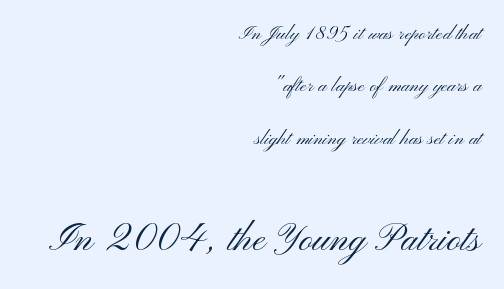
The image shows 48 px light, wide sans-serif type; set right-aligned, loose line spacing (2.18x), normal letter spacing, not underlined; the second (bottom) block is 2.0x larger; medium stroke contrast and a small x-height.
